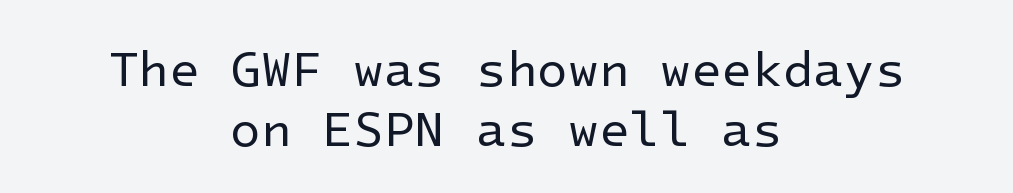
Q: Is the text bold? A: No.
Q: Is the text italic (slanted)? A: No, it is upright.
Q: Is the typeface a serif or a sans-serif typeface? A: Sans-serif.
Q: Is the text underlined? A: No.
Q: How is the paragraph aligned? A: Centered.
Q: Is the spacing between letters normal or unusually wide? A: Normal.
Q: Width (condensed, normal, or wide)? A: Normal.
Q: Stroke contrast? A: Low.
Q: x-height? A: Medium.
